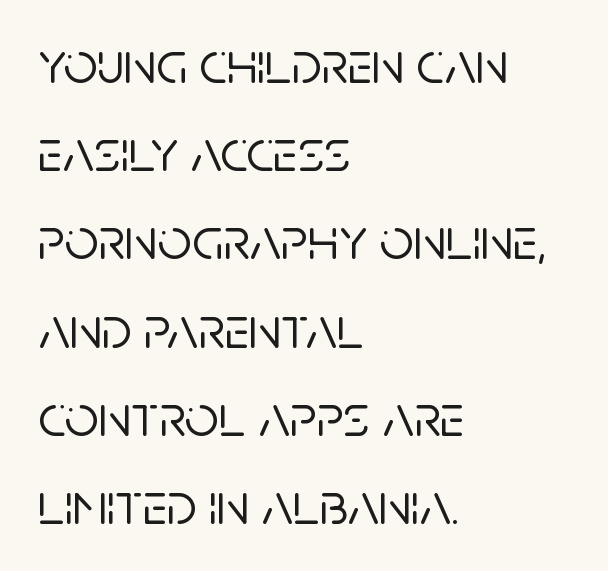
The letters advance in unequal steps, a hallmark of proportional type. The glyphs are unaccompanied by any horizontal stroke below them. What's the leading like? Ordinary, nothing unusual. Here the glyphs are tracked normally, forming tight word shapes. Casual observation: everything's shoved over to the left.
